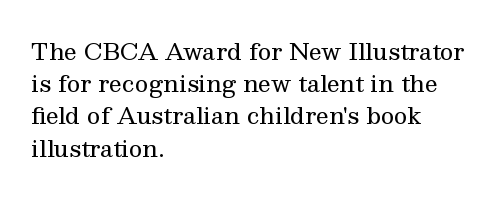
Regarding leading, the lines here are spaced in the standard way. The setting favours the left margin, as ordinary paragraphs usually do. The typeface has the unassuming heft of standard copy or less. The tracking reads as untouched default to a designer's eye. Type without underlining. Vertical strokes here are truly vertical.
